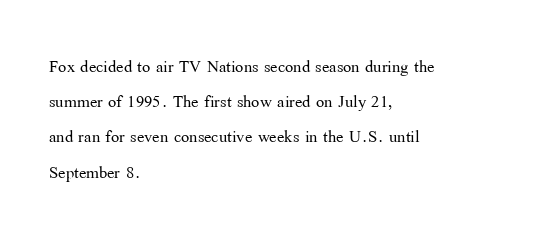
The image shows 22 px text type, upright; set left-aligned, normal line spacing (1.6x), normal letter spacing, not underlined.
